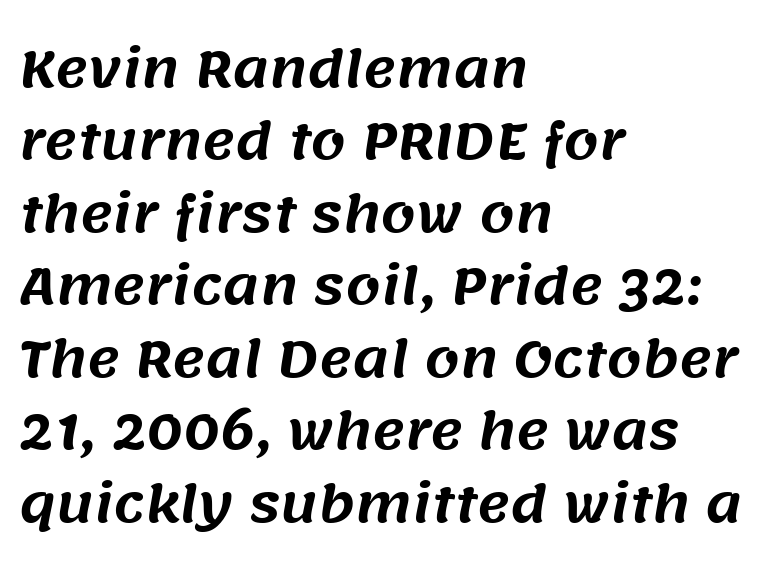
Q: Is the typeface a serif or a sans-serif typeface? A: Sans-serif.
Q: Is the text underlined? A: No.
Q: How is the paragraph aligned? A: Left-aligned.
Q: Is the spacing between letters normal or unusually wide? A: Normal.
Q: Is the spacing between lines tight, normal or loose? A: Normal.
Q: Width (condensed, normal, or wide)? A: Normal.
Q: Stroke contrast? A: Medium.
Q: x-height? A: Large.
Q: Monospaced? A: No.
